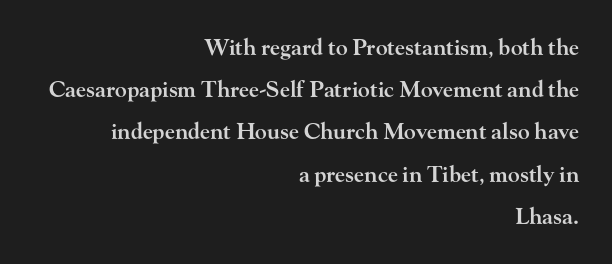
{"italic": "no", "bold": "semi", "underline": "no", "align": "right", "line_spacing": "loose", "line_spacing_ratio": 1.92, "letter_spacing": "normal", "letter_spacing_em": 0.0, "glyph_px": 22}
